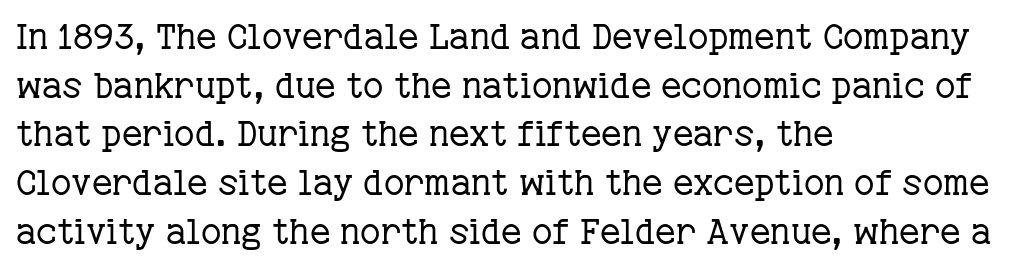
Q: Is the text bold? A: No.
Q: Is the text italic (slanted)? A: No, it is upright.
Q: Is the typeface a serif or a sans-serif typeface? A: Serif.
Q: Is the text underlined? A: No.
Q: How is the paragraph aligned? A: Left-aligned.
Q: Is the spacing between letters normal or unusually wide? A: Normal.
Q: Is the spacing between lines tight, normal or loose? A: Normal.
Q: Width (condensed, normal, or wide)? A: Normal.
Q: Stroke contrast? A: Low.
Q: x-height? A: Medium.
Q: Monospaced? A: No.
